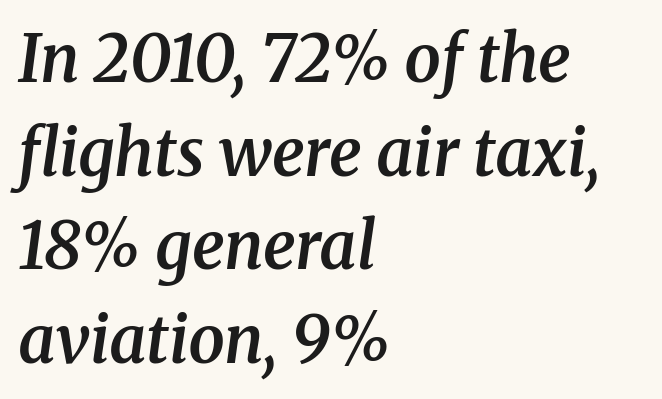
Words appear dense and cohesive because spacing is normal. The lines sit at an ordinary, default distance from one another. Every character sits at an angle, as italics do. Character widths vary here, with narrow letters taking less room than wide ones.
